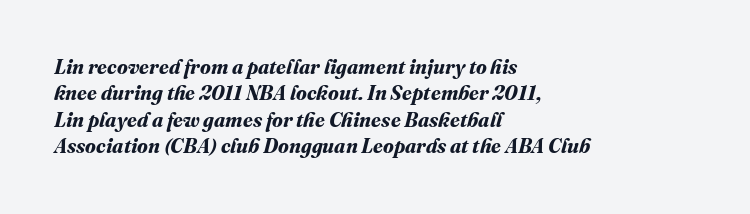
Honestly, there is no underline to notice here at all. Line spacing here is normal. The rendering anchors every line to the left-hand side. What stands out about the letter spacing? Nothing — it is the standard amount. As a designer I'd log this as weight 700, bold.
